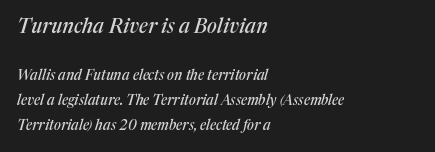
Note: larger setting up top, smaller setting below. Quick note: italic. The specimen omits any rule beneath the text block's lines. The paragraph has a hard left edge and a soft right edge. The type is set solid horizontally, with unmodified tracking.
